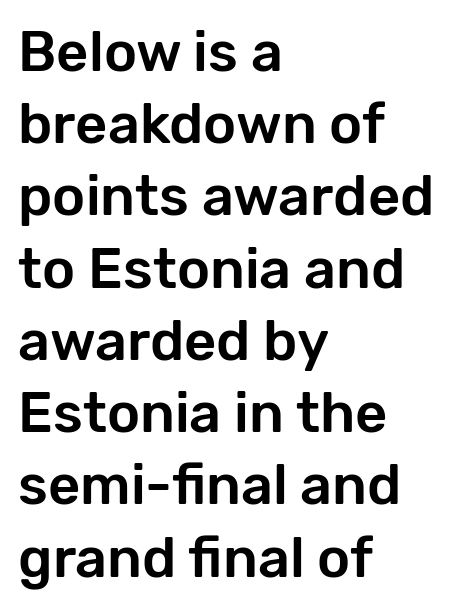
Between one letter and the next there's only the usual sliver of space. Notice how the stems are strictly vertical — no italics here. Is this a sans? Yes — the strokes have no serifs. This block has exactly the height ordinary leading produces.
